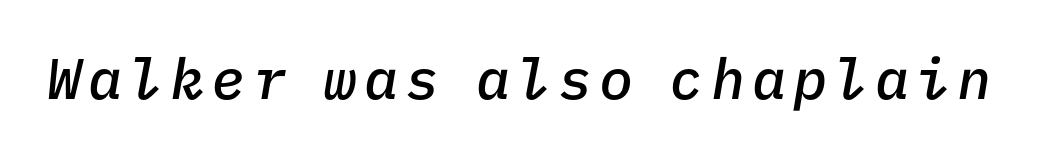
The image shows 57 px semibold type, italic (leaning right), monospaced; set not underlined; low stroke contrast and a medium x-height.
